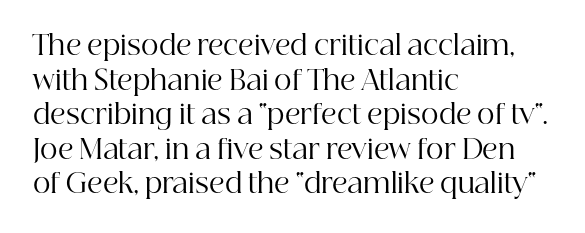
The block of text has a typical density, with ordinary space between rows. Which margin do the lines hug? The left one — the right edge is uneven. The space directly below the letters is spotless. This is the regular roman posture of the typeface. Does extra space separate the letters? No, they use regular spacing.
